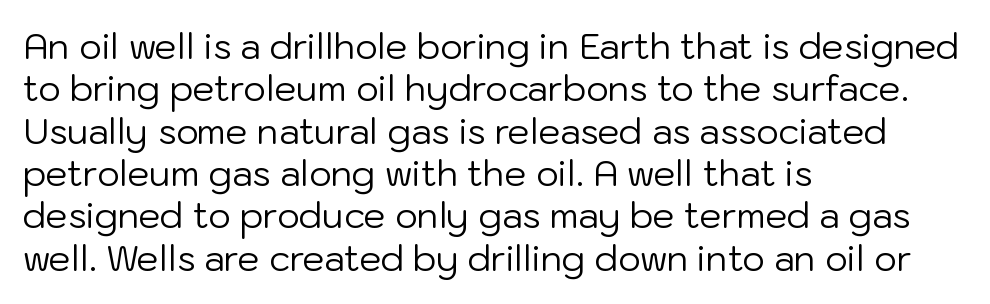
Q: Is the text bold? A: No.
Q: Is the text italic (slanted)? A: No, it is upright.
Q: Is the typeface a serif or a sans-serif typeface? A: Sans-serif.
Q: Is the text underlined? A: No.
Q: How is the paragraph aligned? A: Left-aligned.
Q: Is the spacing between letters normal or unusually wide? A: Normal.
Q: Width (condensed, normal, or wide)? A: Normal.
Q: Stroke contrast? A: Low.
Q: x-height? A: Medium.
Q: Monospaced? A: No.
